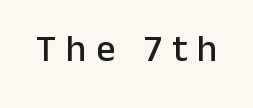
The image shows 38 px sans-serif type, upright; set unusually wide letter spacing (+0.26 em), not underlined; low stroke contrast and a medium x-height.
